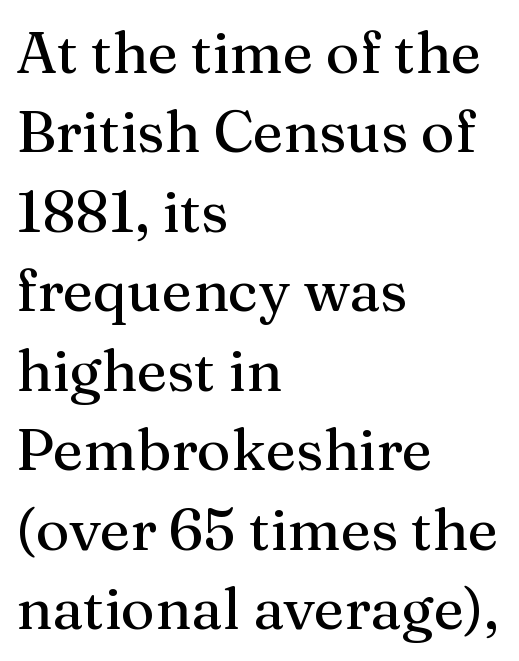
Q: Is the text italic (slanted)? A: No, it is upright.
Q: Is the typeface a serif or a sans-serif typeface? A: Serif.
Q: Is the text underlined? A: No.
Q: How is the paragraph aligned? A: Left-aligned.
Q: Is the spacing between letters normal or unusually wide? A: Normal.
Q: Is the spacing between lines tight, normal or loose? A: Normal.
Q: Width (condensed, normal, or wide)? A: Normal.
Q: Stroke contrast? A: Medium.
Q: x-height? A: Medium.
Q: Monospaced? A: No.
